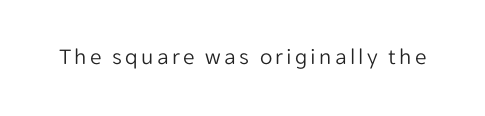
{"italic": "no", "bold": "no", "underline": "no", "glyph_px": 23}
